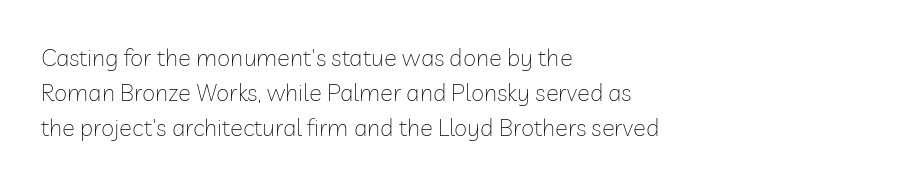
The image shows 24 px text type, upright; set left-aligned, normal line spacing (1.45x), normal letter spacing, not underlined.
